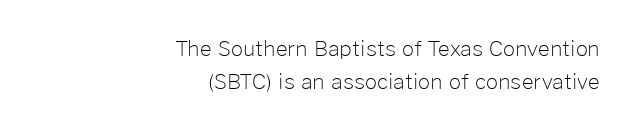
Q: Is the text bold? A: No.
Q: Is the text italic (slanted)? A: No, it is upright.
Q: Is the text underlined? A: No.
Q: How is the paragraph aligned? A: Right-aligned.
Q: Is the spacing between letters normal or unusually wide? A: Normal.
Q: Is the spacing between lines tight, normal or loose? A: Normal.
